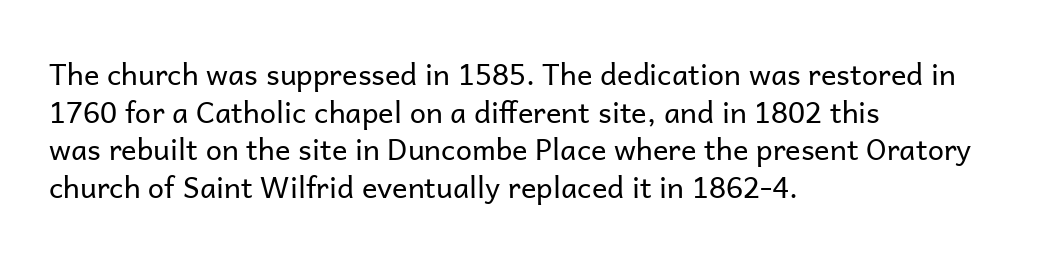
The image shows 29 px regular-weight sans-serif type, upright; set left-aligned, normal line spacing (1.3x), normal letter spacing, not underlined; low stroke contrast and a medium x-height.
